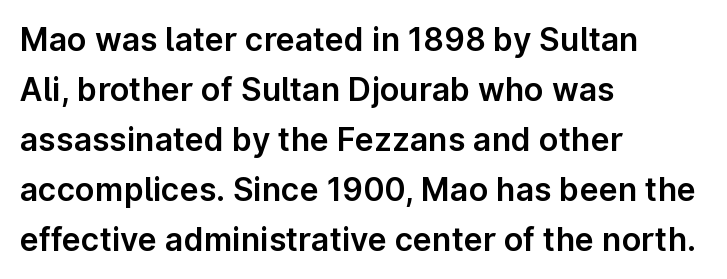
Q: Is the text italic (slanted)? A: No, it is upright.
Q: Is the typeface a serif or a sans-serif typeface? A: Sans-serif.
Q: Is the text underlined? A: No.
Q: How is the paragraph aligned? A: Left-aligned.
Q: Is the spacing between letters normal or unusually wide? A: Normal.
Q: Is the spacing between lines tight, normal or loose? A: Normal.
Q: Width (condensed, normal, or wide)? A: Normal.
Q: Stroke contrast? A: Low.
Q: x-height? A: Medium.
Q: Monospaced? A: No.
